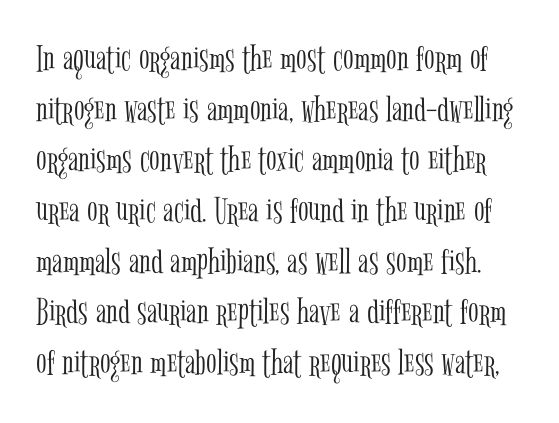
{"serif": "yes", "italic": "no", "bold": "no", "weight": "light", "width": "condensed", "stroke_contrast": "low", "x_height": "medium", "monospaced": "no", "underline": "no", "line_spacing": "normal", "line_spacing_ratio": 1.3, "letter_spacing": "normal", "letter_spacing_em": 0.0, "glyph_px": 39}
